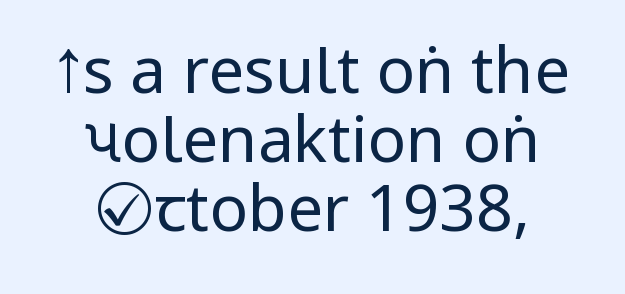
Q: Is the text bold? A: No.
Q: Is the text italic (slanted)? A: No, it is upright.
Q: Is the typeface a serif or a sans-serif typeface? A: Sans-serif.
Q: Is the text underlined? A: No.
Q: How is the paragraph aligned? A: Centered.
Q: Is the spacing between letters normal or unusually wide? A: Normal.
Q: Is the spacing between lines tight, normal or loose? A: Tight.
Q: Width (condensed, normal, or wide)? A: Condensed.
Q: Stroke contrast? A: Low.
Q: x-height? A: Large.
Q: Monospaced? A: No.
